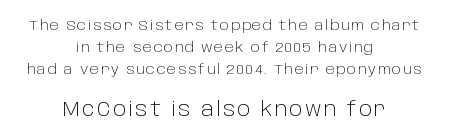
{"italic": "no", "bold": "no", "underline": "no", "align": "center", "line_spacing": "normal", "line_spacing_ratio": 1.56, "larger_block": "second", "size_ratio": 1.43, "glyph_px": 20}
